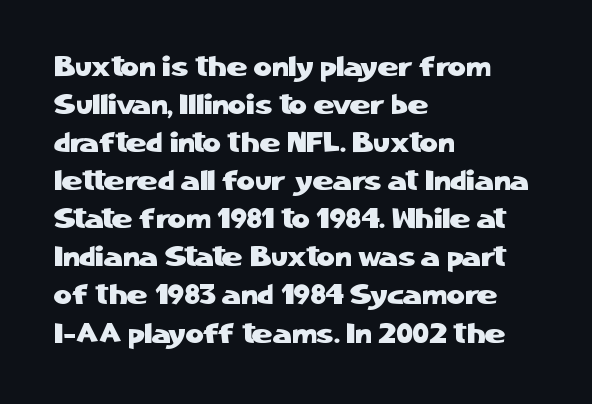
The image shows 28 px sans-serif type, upright; set left-aligned, normal line spacing (1.36x), normal letter spacing, not underlined; low stroke contrast and a medium x-height.
